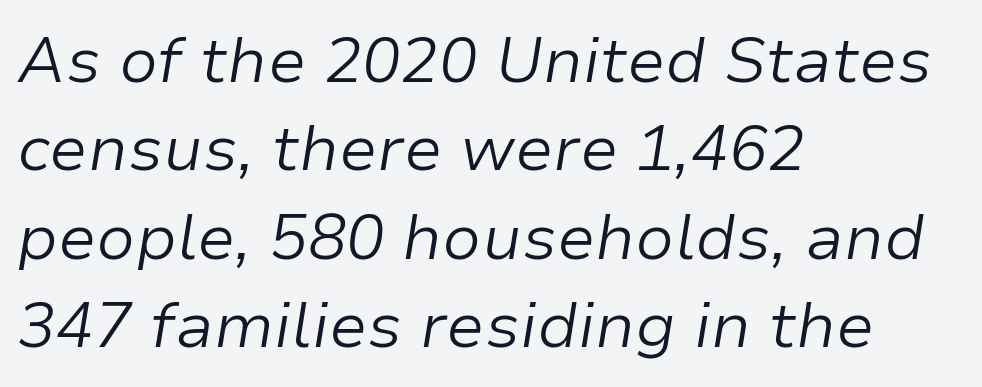
These lines stack with their left ends in a neat column. No heavy texture on the line: the type isn't bold. Descenders are the only things crossing below the line. Proportional: the letters do not fall into vertical columns.
